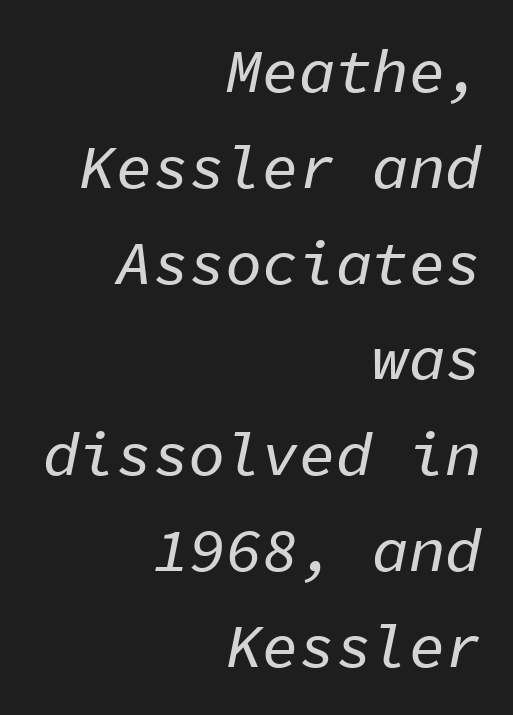
The image shows 61 px text type, italic (leaning right), monospaced; set right-aligned, normal line spacing (1.57x), normal letter spacing, not underlined; low stroke contrast and a medium x-height.
